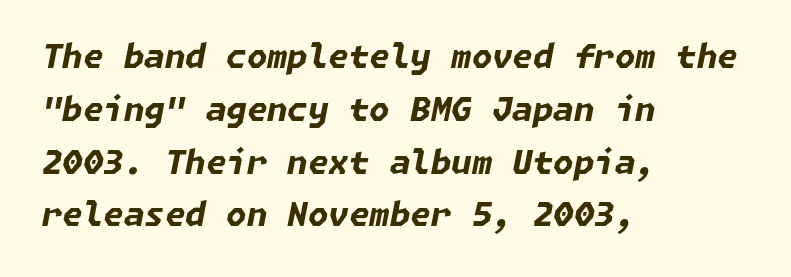
Only glyphs here, with clear space below each row. Compared with a centered layout, this one pins lines to the left instead. The letterforms sit shoulder to shoulder at normal distance. Thick stems and heavy bowls — unmistakably bold. The passage shown leans; its letterforms are oblique.
